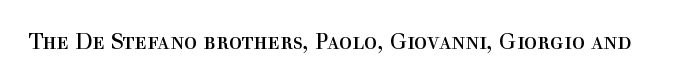
Q: Is the text bold? A: No.
Q: Is the text italic (slanted)? A: No, it is upright.
Q: Is the text underlined? A: No.
Q: Is the spacing between letters normal or unusually wide? A: Normal.
